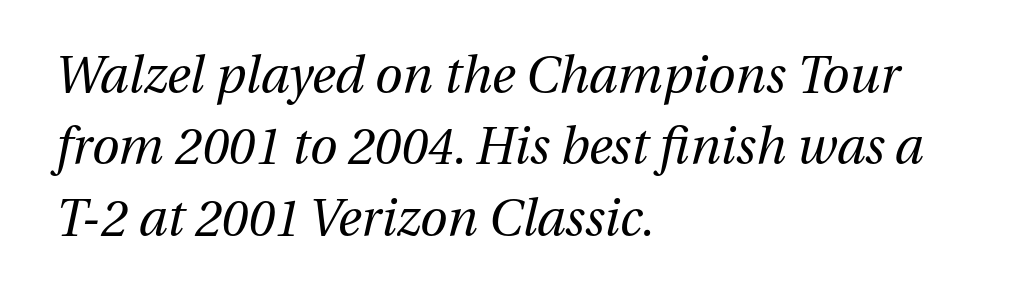
The image shows 50 px regular-weight type, italic (leaning right); set left-aligned, normal line spacing (1.43x), normal letter spacing, not underlined; medium stroke contrast and a medium x-height.
